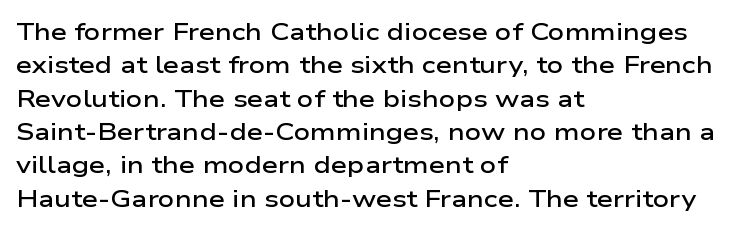
The line-height multiplier appears to be the usual default. The type is set solid horizontally, with unmodified tracking. This rendering uses left alignment, leaving the right contour irregular. Posture: vertical. Underlining? Definitely not there. The sample has been set in demibold, a notch under bold.
